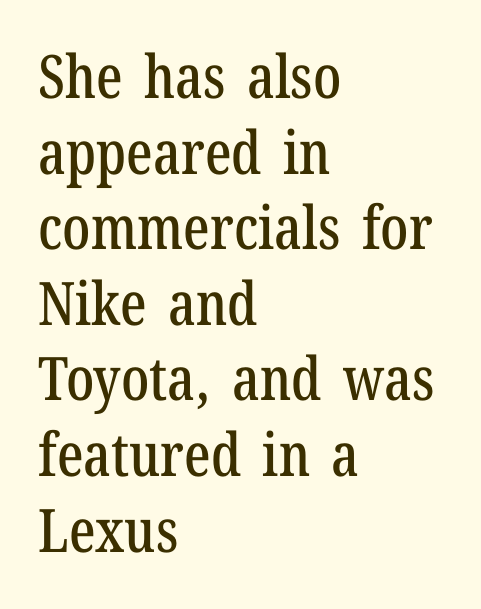
Q: Is the text italic (slanted)? A: No, it is upright.
Q: Is the typeface a serif or a sans-serif typeface? A: Serif.
Q: Is the text underlined? A: No.
Q: How is the paragraph aligned? A: Left-aligned.
Q: Is the spacing between letters normal or unusually wide? A: Normal.
Q: Is the spacing between lines tight, normal or loose? A: Normal.
Q: Width (condensed, normal, or wide)? A: Condensed.
Q: Stroke contrast? A: Low.
Q: x-height? A: Medium.
Q: Monospaced? A: No.
